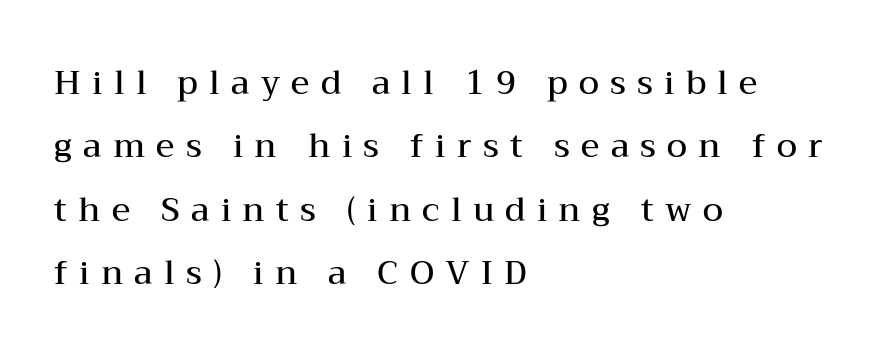
The image shows 33 px semibold, wide serif type, upright; set left-aligned, loose line spacing (1.92x), unusually wide letter spacing (+0.34 em), not underlined; medium stroke contrast and a medium x-height.
